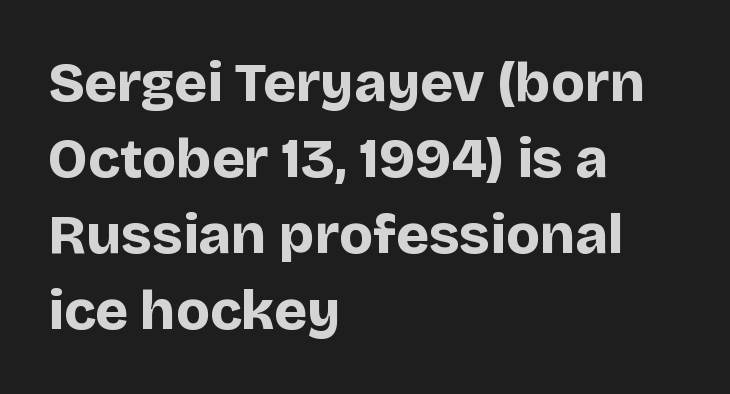
Q: Is the text bold? A: Yes.
Q: Is the text italic (slanted)? A: No, it is upright.
Q: Is the typeface a serif or a sans-serif typeface? A: Sans-serif.
Q: Is the text underlined? A: No.
Q: How is the paragraph aligned? A: Left-aligned.
Q: Is the spacing between letters normal or unusually wide? A: Normal.
Q: Is the spacing between lines tight, normal or loose? A: Normal.
Q: Width (condensed, normal, or wide)? A: Normal.
Q: Stroke contrast? A: Low.
Q: x-height? A: Large.
Q: Monospaced? A: No.
